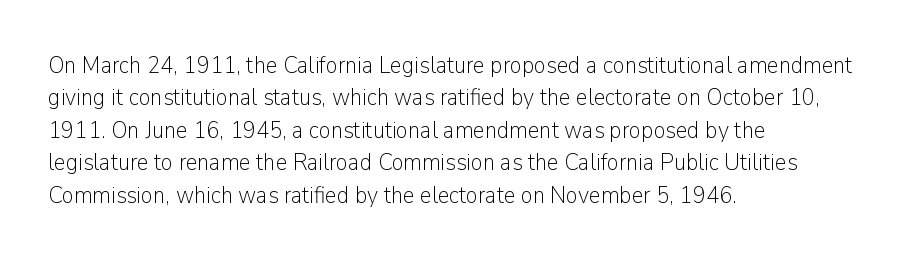
The typesetter chose a ragged-right arrangement here. In terms of letterspacing, this is plain default setting. Descenders hang freely into open space. A typesetter would call this leading conventional body-copy spacing. Stems and bowls with no extra thickness — not bold.
